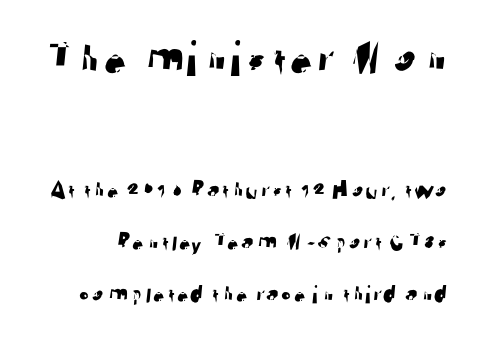
The image shows 51 px sans-serif type; set loose line spacing (2.0x), normal letter spacing, not underlined; the first (top) block is 1.96x larger; low stroke contrast and a medium x-height.
